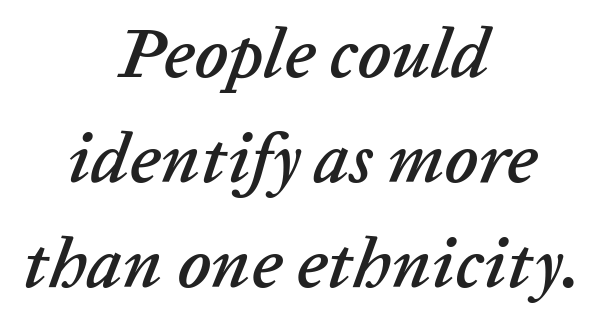
The image shows 71 px text type, italic (leaning right); set centered, normal line spacing (1.48x), normal letter spacing, not underlined; low stroke contrast and a medium x-height.
